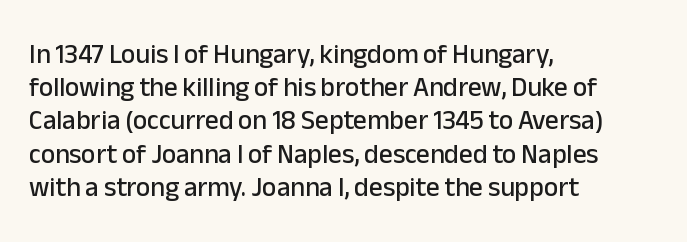
Q: Is the text italic (slanted)? A: No, it is upright.
Q: Is the text underlined? A: No.
Q: How is the paragraph aligned? A: Left-aligned.
Q: Is the spacing between letters normal or unusually wide? A: Normal.
